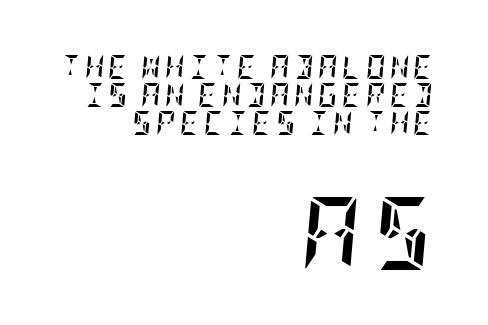
{"italic": "yes", "lean": "right", "slant_degrees": 5, "bold": "yes", "weight": "semibold", "width": "condensed", "stroke_contrast": "low", "x_height": "large", "underline": "no", "align": "right", "line_spacing_ratio": 1.16, "larger_block": "second", "size_ratio": 3.04, "glyph_px": 73}
